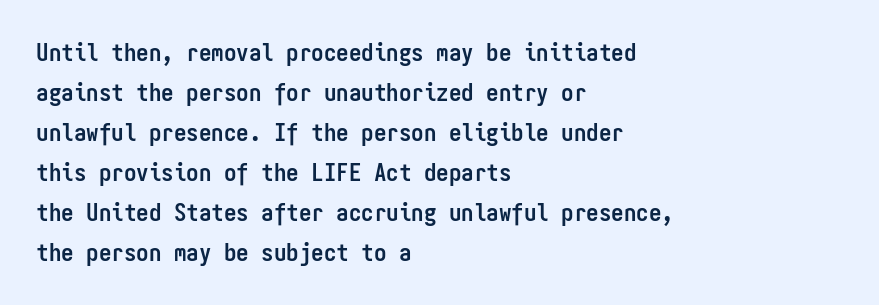
Tracking value appears to be zero — textbook default spacing. The text block is weighted toward the left margin, trailing off unevenly rightward. Posture: straight, roman, zero tilt. Regarding leading, the lines here are spaced in the standard way. Honestly, there is no underline to notice here at all. Thick stems and heavy bowls — unmistakably bold.
